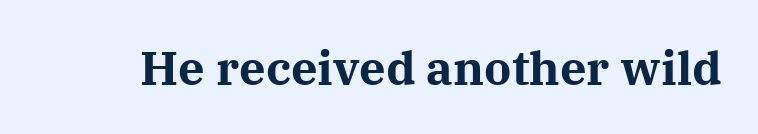
Q: Is the text bold? A: Yes.
Q: Is the text italic (slanted)? A: No, it is upright.
Q: Is the typeface a serif or a sans-serif typeface? A: Serif.
Q: Is the text underlined? A: No.
Q: Is the spacing between letters normal or unusually wide? A: Normal.
Q: Width (condensed, normal, or wide)? A: Normal.
Q: Stroke contrast? A: Medium.
Q: x-height? A: Medium.
Q: Monospaced? A: No.
